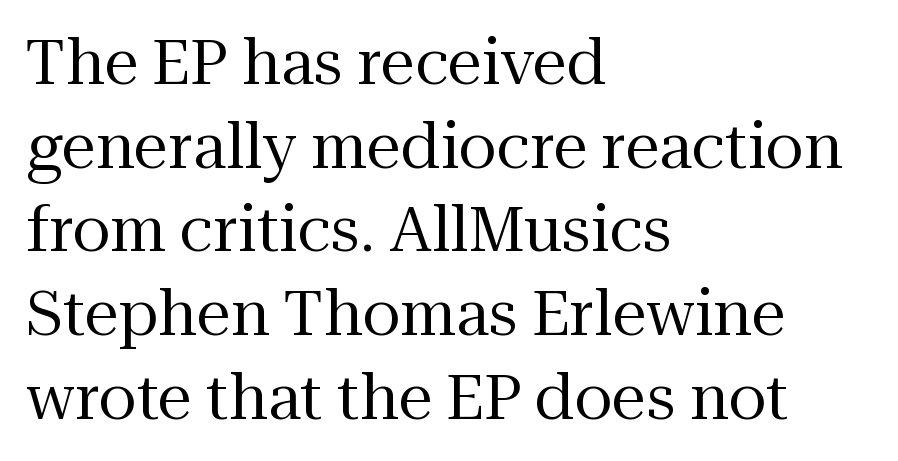
The paragraph has a hard left edge and a soft right edge. Bold? No — there's no thickening of the strokes. This sample uses an upright cut, with every glyph sitting square on the baseline. These lines keep a tight, regular rhythm from letter to letter. Plain, unruled lines of type.
